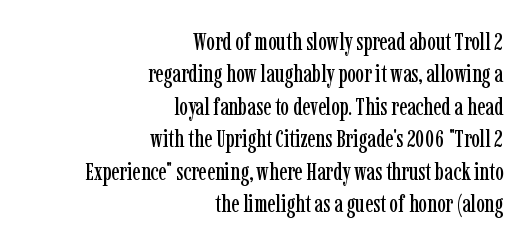
{"italic": "no", "underline": "no", "align": "right", "line_spacing": "normal", "line_spacing_ratio": 1.35, "letter_spacing": "normal", "letter_spacing_em": 0.0, "glyph_px": 24}
